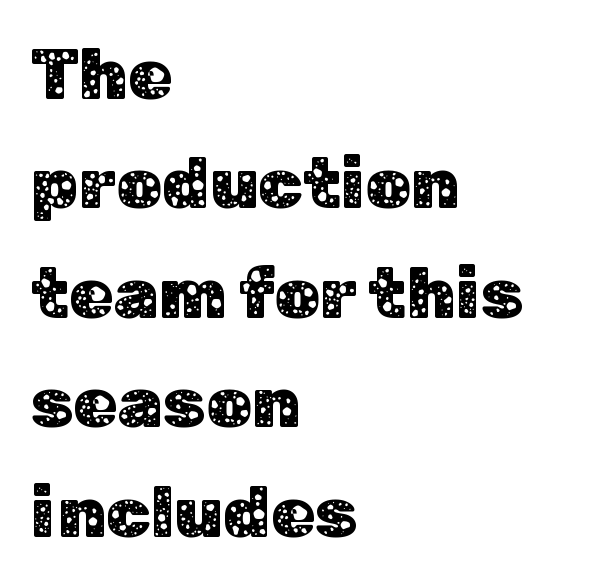
{"serif": "no", "italic": "no", "width": "normal", "stroke_contrast": "low", "x_height": "medium", "monospaced": "no", "underline": "no", "align": "left", "line_spacing": "normal", "line_spacing_ratio": 1.52, "letter_spacing": "normal", "letter_spacing_em": 0.0, "glyph_px": 72}
